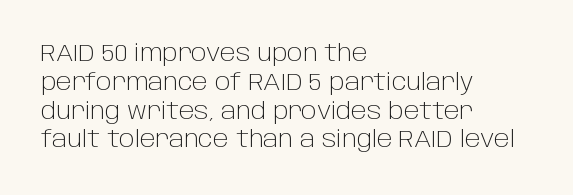
Horizontal alignment here is leftward, the default for most running prose. Is the stroke heavy? The answer is a plain regular-or-lighter. Posture: upright roman. The baseline area is clear. Between one letter and the next there's only the usual sliver of space.
